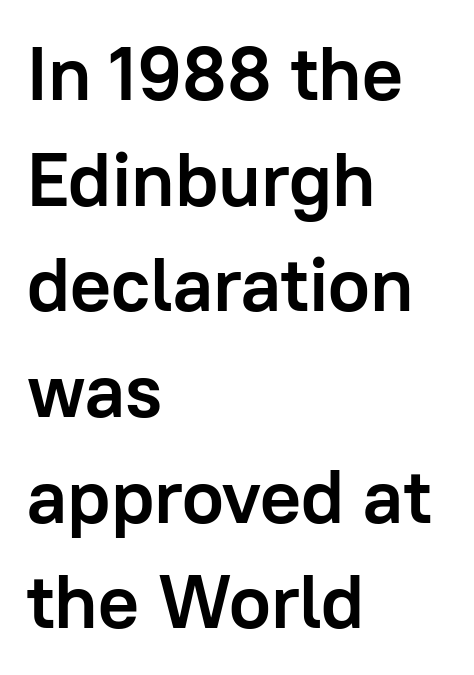
{"serif": "no", "italic": "no", "bold": "yes", "weight": "semibold", "width": "normal", "stroke_contrast": "low", "x_height": "medium", "monospaced": "no", "underline": "no", "align": "left", "line_spacing": "normal", "line_spacing_ratio": 1.39, "letter_spacing": "normal", "letter_spacing_em": 0.0, "glyph_px": 76}
